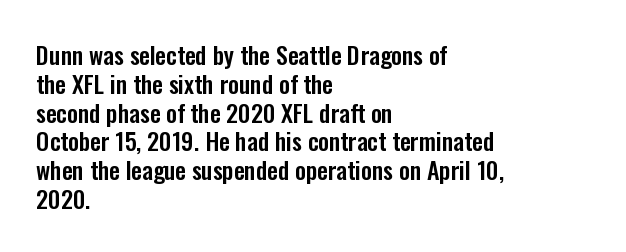
In CSS terms this would be text-align: left. The letters stand upright; this is a roman face. Underlining? Definitely not there. These lines keep a tight, regular rhythm from letter to letter.
